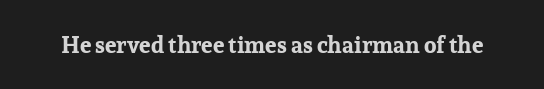
{"italic": "no", "bold": "yes", "underline": "no", "letter_spacing": "normal", "letter_spacing_em": 0.0, "glyph_px": 23}
